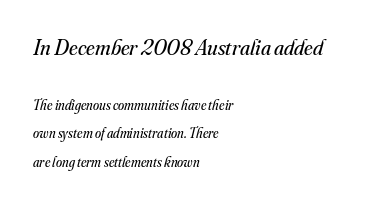
{"italic": "yes", "lean": "right", "slant_degrees": 16, "bold": "no", "underline": "no", "align": "left", "line_spacing": "loose", "line_spacing_ratio": 2.05, "letter_spacing": "normal", "letter_spacing_em": 0.0, "larger_block": "first", "size_ratio": 1.57, "glyph_px": 22}
